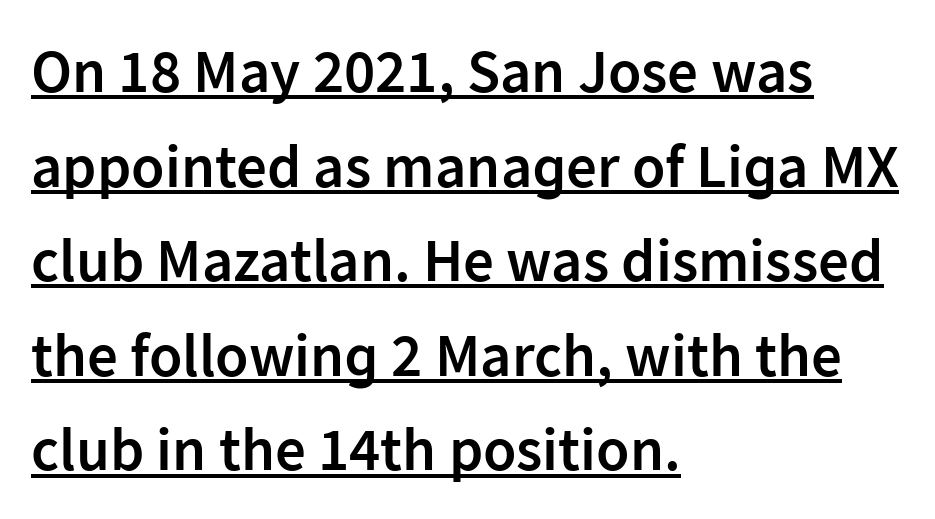
The image shows 61 px semibold sans-serif type, upright; set left-aligned, normal line spacing (1.55x), normal letter spacing, underlined; low stroke contrast and a medium x-height.
